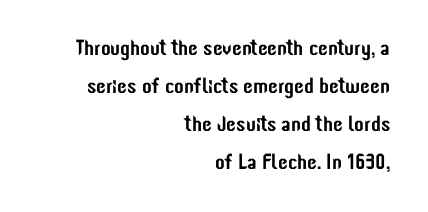
The image shows 22 px text type, upright; set right-aligned, line spacing 1.72x, normal letter spacing, not underlined.
